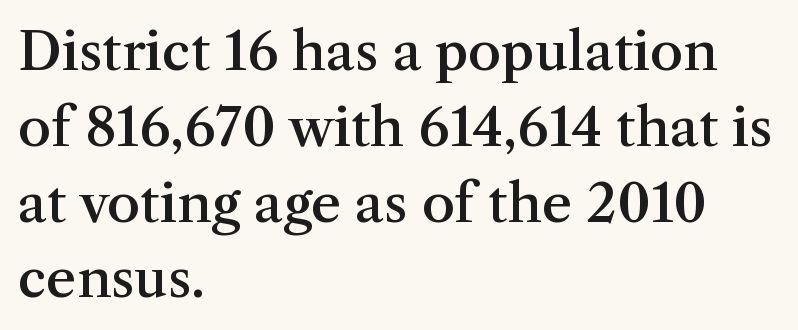
Plain, unruled lines of type. A typesetter would call this proportional, since set widths differ per character. Its strokes are somewhat broadened, the hallmark of semibold type. The rendering uses a moderate line-height, typical for paragraphs.
